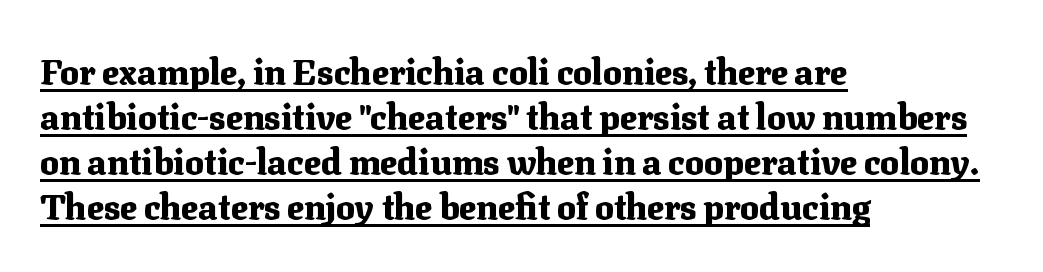
{"serif": "yes", "italic": "no", "bold": "yes", "weight": "heavy", "width": "normal", "stroke_contrast": "medium", "x_height": "medium", "monospaced": "no", "underline": "yes", "align": "left", "line_spacing": "normal", "line_spacing_ratio": 1.29, "letter_spacing": "normal", "letter_spacing_em": 0.0, "glyph_px": 35}
